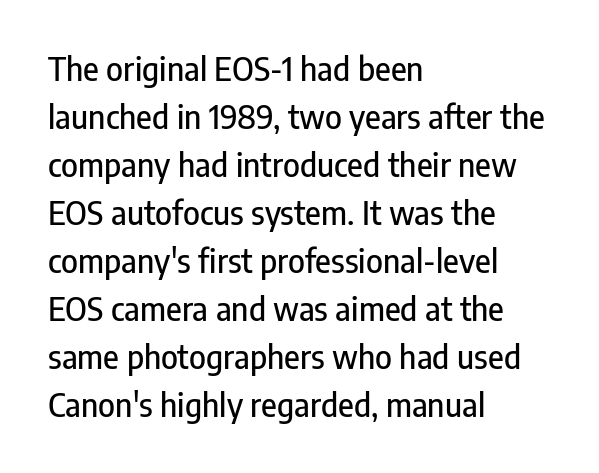
Every row of glyphs begins at an identical x-position on the left. The face used here is proportionally spaced, like ordinary book or web type. Caption: standard tracking, unaltered. Vertical spacing — default. The type family on display is of the sans-serif kind.
